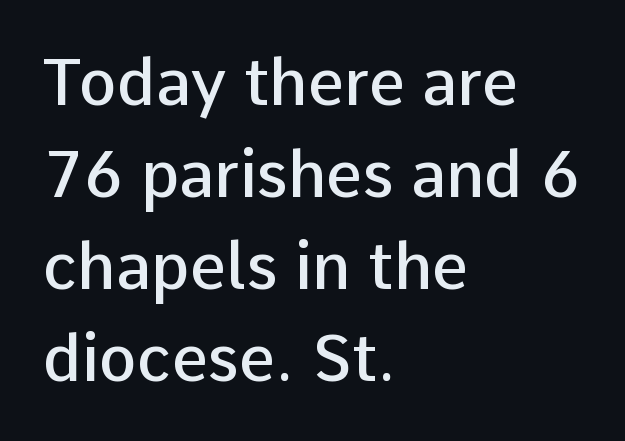
Casual observation: everything's shoved over to the left. Notice the strokes are somewhat thickened but not fully heavy: this is a semibold. Nope, not italic — everything's standing straight. Rows of type keep a routine distance in the vertical direction. Descenders are the only things crossing below the line. This is sans-serif lettering, the kind often seen on screens and signage.
